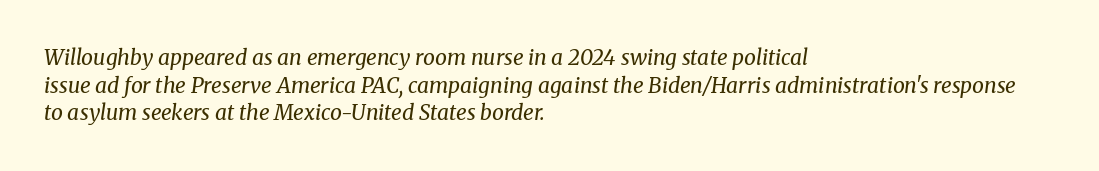
{"italic": "yes", "lean": "right", "slant_degrees": 8, "bold": "no", "underline": "no", "align": "left", "line_spacing": "normal", "line_spacing_ratio": 1.32, "letter_spacing": "normal", "letter_spacing_em": 0.0, "glyph_px": 21}
